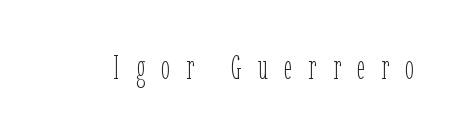
{"italic": "no", "bold": "no", "weight": "thin", "width": "condensed", "stroke_contrast": "low", "x_height": "medium", "monospaced": "no", "underline": "no", "letter_spacing": "wide", "letter_spacing_em": 0.49, "glyph_px": 33}
